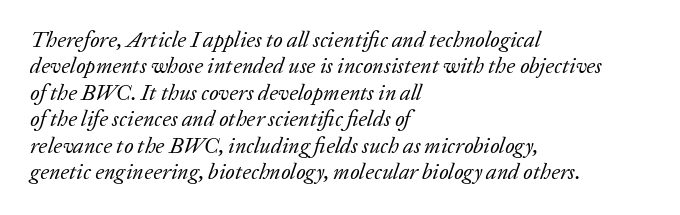
{"italic": "yes", "lean": "right", "slant_degrees": 20, "bold": "no", "underline": "no", "align": "left", "line_spacing_ratio": 1.2, "letter_spacing": "normal", "letter_spacing_em": 0.0, "glyph_px": 22}
